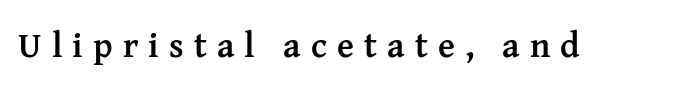
The image shows 35 px semibold serif type, upright; set unusually wide letter spacing (+0.29 em), not underlined; medium stroke contrast and a medium x-height.
